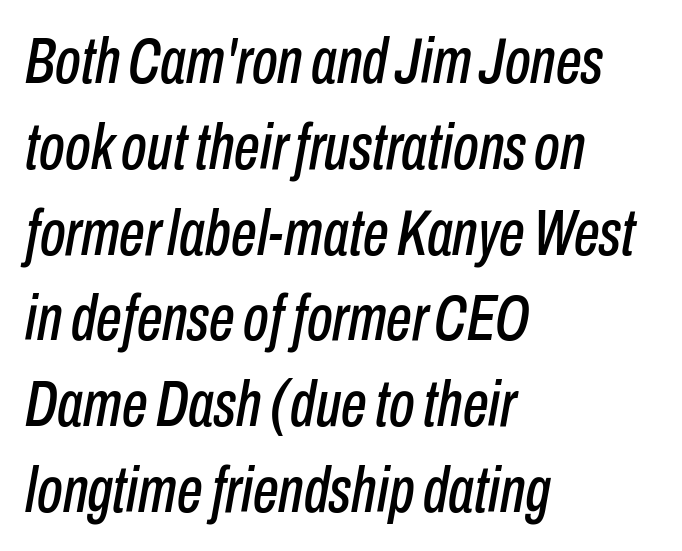
The image shows 65 px condensed type, italic (leaning right); set left-aligned, normal line spacing (1.32x), normal letter spacing, not underlined; low stroke contrast and a medium x-height.
